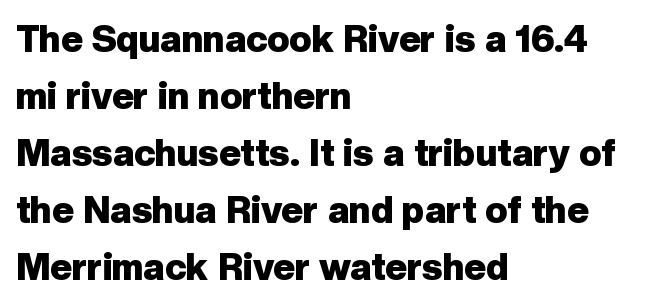
The passage shown is typed in a proportional face where columns would drift. The letterforms sit shoulder to shoulder at normal distance. Quick note: underline off. The text was rendered using a sans face with plain stroke endings.
